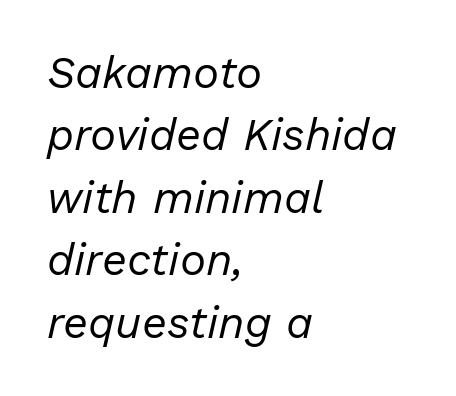
Q: Is the text bold? A: No.
Q: Is the text italic (slanted)? A: Yes, it leans right by about 13 degrees.
Q: Is the text underlined? A: No.
Q: How is the paragraph aligned? A: Left-aligned.
Q: Is the spacing between letters normal or unusually wide? A: Normal.
Q: Is the spacing between lines tight, normal or loose? A: Normal.
Q: Width (condensed, normal, or wide)? A: Normal.
Q: Stroke contrast? A: Low.
Q: x-height? A: Medium.
Q: Monospaced? A: No.
